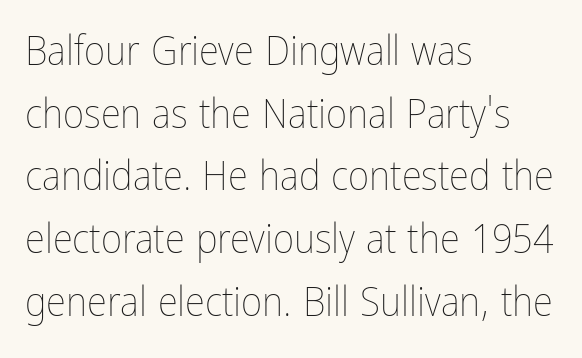
Casual observation: everything's shoved over to the left. Weight: regular or lighter. Lines of text with bare space underneath. If you measured baseline to baseline, you'd find a middling distance.
